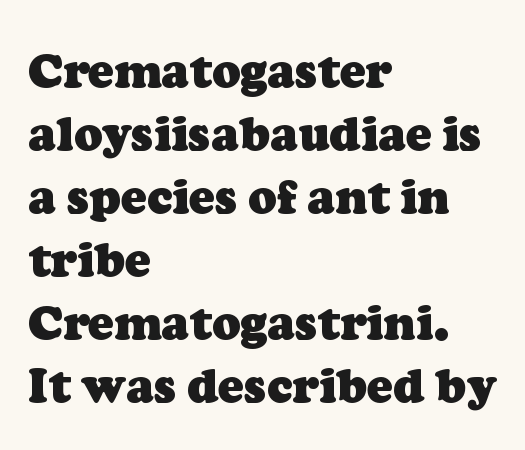
Q: Is the text bold? A: Yes.
Q: Is the typeface a serif or a sans-serif typeface? A: Serif.
Q: Is the text underlined? A: No.
Q: How is the paragraph aligned? A: Left-aligned.
Q: Is the spacing between letters normal or unusually wide? A: Normal.
Q: Is the spacing between lines tight, normal or loose? A: Normal.
Q: Width (condensed, normal, or wide)? A: Normal.
Q: Stroke contrast? A: Low.
Q: x-height? A: Medium.
Q: Monospaced? A: No.
